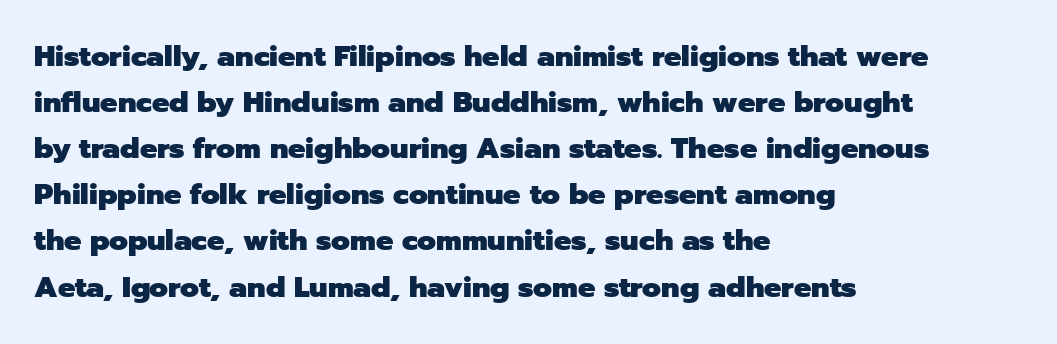
{"serif": "no", "italic": "no", "bold": "yes", "weight": "heavy", "width": "normal", "stroke_contrast": "low", "x_height": "medium", "monospaced": "no", "underline": "no", "align": "left", "line_spacing": "normal", "line_spacing_ratio": 1.59, "letter_spacing": "normal", "letter_spacing_em": 0.0, "glyph_px": 29}
